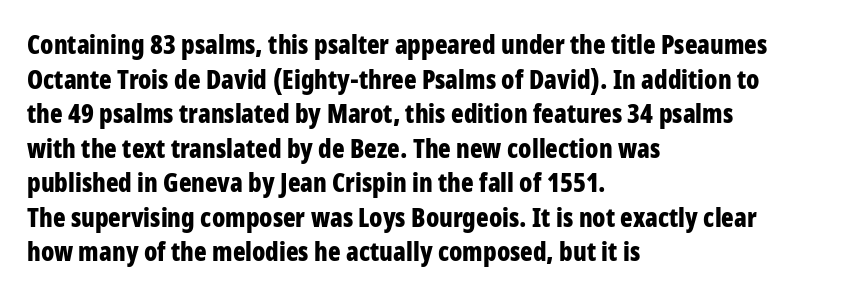
Do the letters lean? They stand straight. Standard letterfit; no display-style spreading of the glyphs. The strip under each line holds only bare page. The rendering anchors every line to the left-hand side. The glyphs have the mass of a bold cut. Quick note: interline space is typical.
